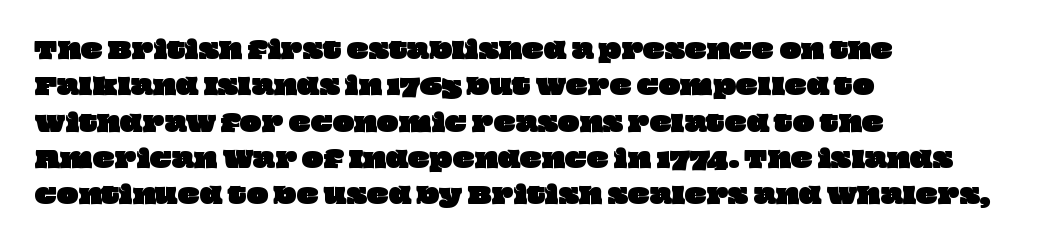
Type without underlining. The ragged edge is on the right, which tells us the setting is flush left. Regarding leading, the lines here are spaced in the standard way. Caption: standard tracking, unaltered.
